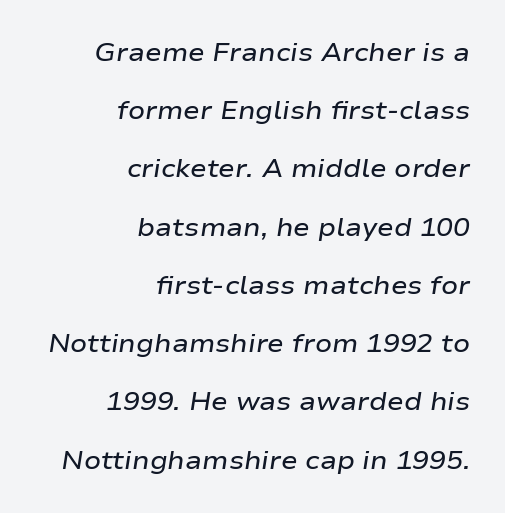
The paragraph has a hard right edge and a soft left edge. Notice the wide empty band between every row — that's loose leading. Summary of weight: moderately heavy, a semibold. Glyph-to-glyph distance matches everyday printed text.
